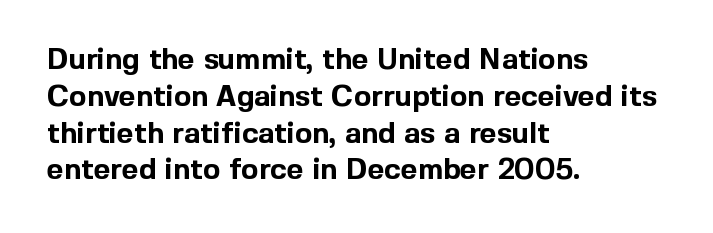
The image shows 29 px bold sans-serif type, upright; set left-aligned, normal line spacing (1.27x), normal letter spacing, not underlined; a medium x-height.
